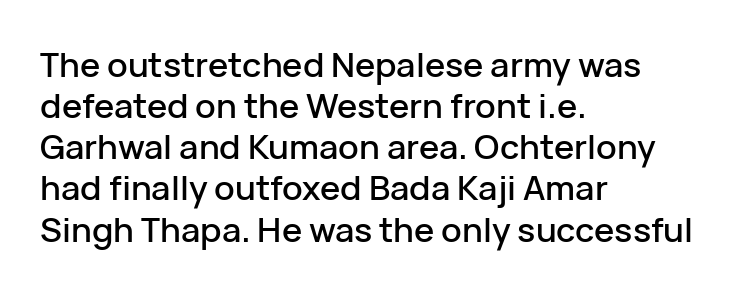
Q: Is the text italic (slanted)? A: No, it is upright.
Q: Is the typeface a serif or a sans-serif typeface? A: Sans-serif.
Q: Is the text underlined? A: No.
Q: How is the paragraph aligned? A: Left-aligned.
Q: Is the spacing between letters normal or unusually wide? A: Normal.
Q: Width (condensed, normal, or wide)? A: Normal.
Q: Stroke contrast? A: Low.
Q: x-height? A: Medium.
Q: Monospaced? A: No.
